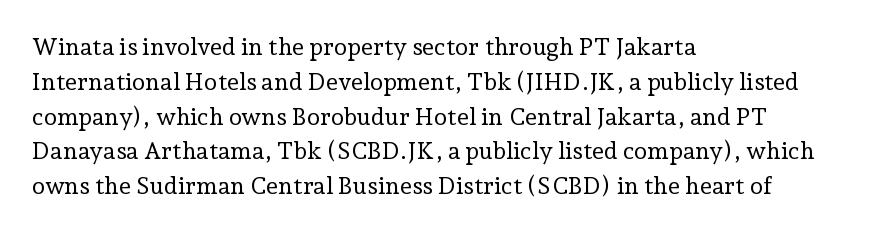
{"italic": "no", "bold": "no", "underline": "no", "align": "left", "line_spacing": "normal", "line_spacing_ratio": 1.45, "letter_spacing": "normal", "letter_spacing_em": 0.0, "glyph_px": 24}
